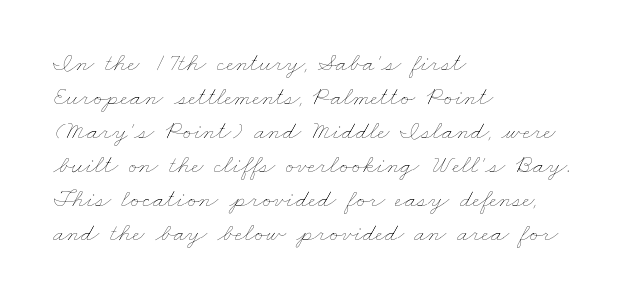
Regarding leading, the lines here are spaced in the standard way. These glyphs show unthickened strokes, regular width or finer. Quick note: underline off. Tracking here is standard; glyphs follow each other at the usual distance.
